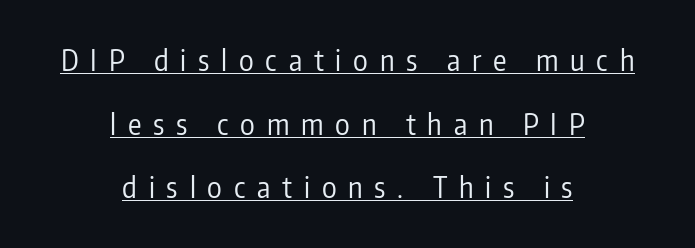
Q: Is the text bold? A: No.
Q: Is the text italic (slanted)? A: No, it is upright.
Q: Is the typeface a serif or a sans-serif typeface? A: Sans-serif.
Q: Is the text underlined? A: Yes.
Q: How is the paragraph aligned? A: Centered.
Q: Is the spacing between letters normal or unusually wide? A: Unusually wide.
Q: Is the spacing between lines tight, normal or loose? A: Loose.
Q: Width (condensed, normal, or wide)? A: Condensed.
Q: Stroke contrast? A: Low.
Q: x-height? A: Medium.
Q: Monospaced? A: No.
